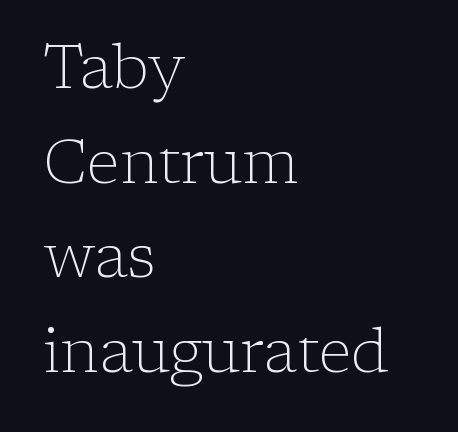
Q: Is the text bold? A: No.
Q: Is the text italic (slanted)? A: No, it is upright.
Q: Is the typeface a serif or a sans-serif typeface? A: Serif.
Q: Is the text underlined? A: No.
Q: How is the paragraph aligned? A: Left-aligned.
Q: Is the spacing between letters normal or unusually wide? A: Normal.
Q: Is the spacing between lines tight, normal or loose? A: Normal.
Q: Width (condensed, normal, or wide)? A: Normal.
Q: Stroke contrast? A: Low.
Q: x-height? A: Medium.
Q: Monospaced? A: No.
